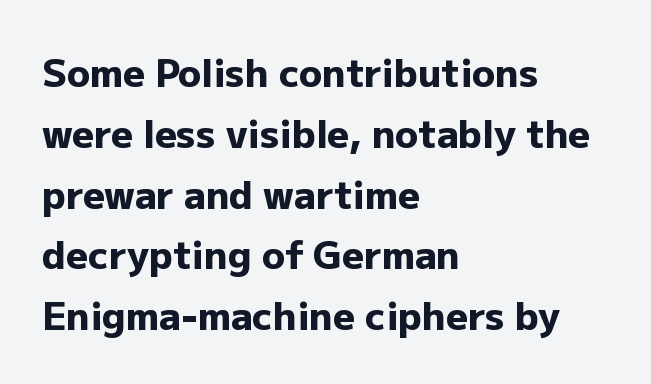
Q: Is the text bold? A: Yes.
Q: Is the text italic (slanted)? A: No, it is upright.
Q: Is the typeface a serif or a sans-serif typeface? A: Sans-serif.
Q: Is the text underlined? A: No.
Q: How is the paragraph aligned? A: Left-aligned.
Q: Is the spacing between letters normal or unusually wide? A: Normal.
Q: Is the spacing between lines tight, normal or loose? A: Normal.
Q: Width (condensed, normal, or wide)? A: Normal.
Q: Stroke contrast? A: Low.
Q: x-height? A: Medium.
Q: Monospaced? A: No.
